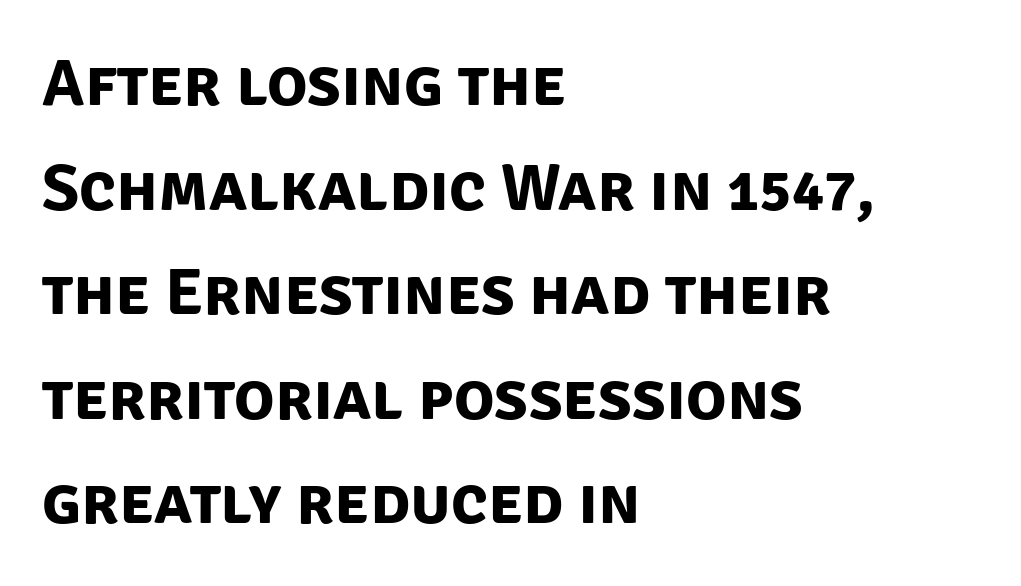
Q: Is the text bold? A: Yes.
Q: Is the typeface a serif or a sans-serif typeface? A: Sans-serif.
Q: Is the text underlined? A: No.
Q: How is the paragraph aligned? A: Left-aligned.
Q: Is the spacing between letters normal or unusually wide? A: Normal.
Q: Is the spacing between lines tight, normal or loose? A: Normal.
Q: Width (condensed, normal, or wide)? A: Normal.
Q: Stroke contrast? A: Low.
Q: x-height? A: Large.
Q: Monospaced? A: No.
